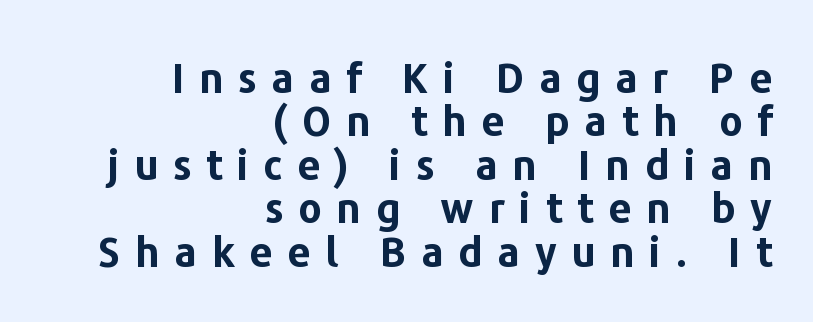
The image shows 41 px bold sans-serif type, upright; set right-aligned, tight line spacing (1.06x), unusually wide letter spacing (+0.36 em), not underlined; low stroke contrast and a medium x-height.
